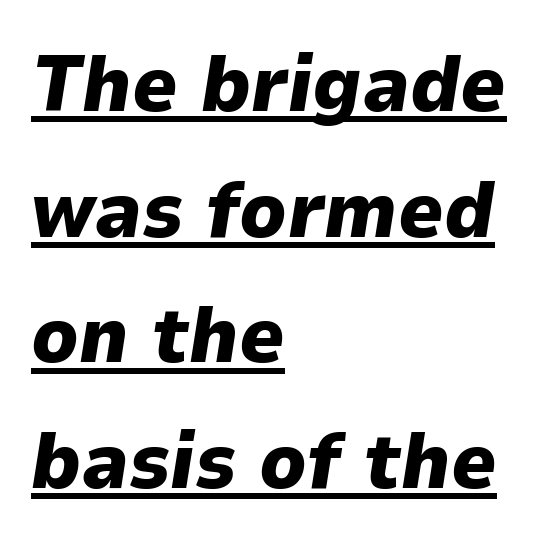
The image shows 79 px heavy type, italic (leaning right); set left-aligned, normal line spacing (1.59x), normal letter spacing, underlined; low stroke contrast and a medium x-height.
